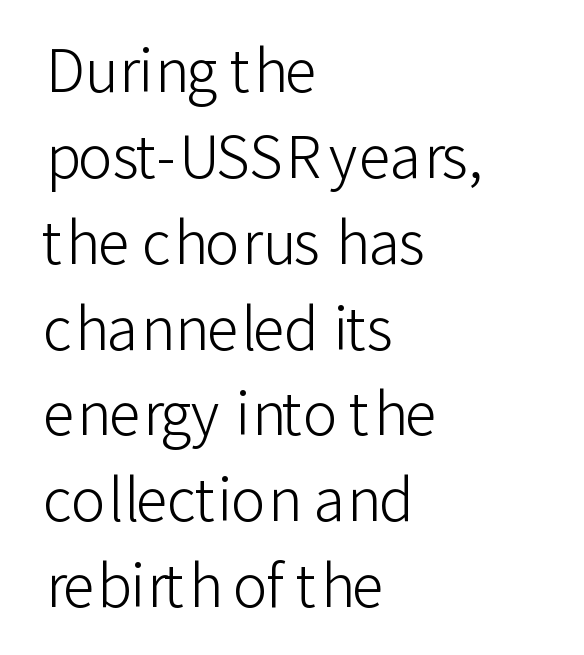
The image shows 58 px light sans-serif type, upright; set left-aligned, normal line spacing (1.48x), normal letter spacing, not underlined; low stroke contrast and a medium x-height.
